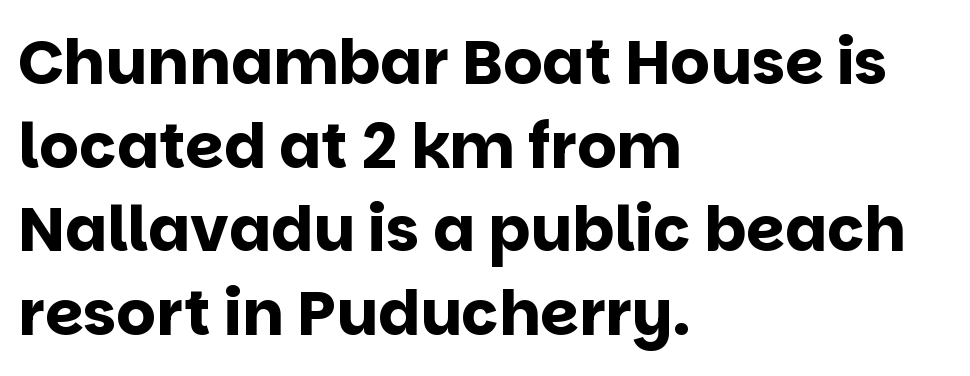
Q: Is the text bold? A: Yes.
Q: Is the text italic (slanted)? A: No, it is upright.
Q: Is the typeface a serif or a sans-serif typeface? A: Sans-serif.
Q: Is the text underlined? A: No.
Q: How is the paragraph aligned? A: Left-aligned.
Q: Is the spacing between letters normal or unusually wide? A: Normal.
Q: Is the spacing between lines tight, normal or loose? A: Normal.
Q: Width (condensed, normal, or wide)? A: Normal.
Q: Stroke contrast? A: Low.
Q: x-height? A: Large.
Q: Monospaced? A: No.
